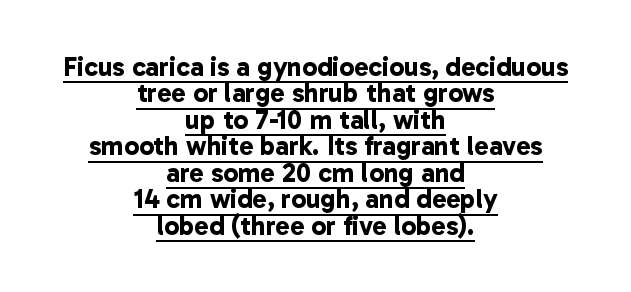
Q: Is the text bold? A: Yes.
Q: Is the text underlined? A: Yes.
Q: How is the paragraph aligned? A: Centered.
Q: Is the spacing between letters normal or unusually wide? A: Normal.
Q: Is the spacing between lines tight, normal or loose? A: Tight.
